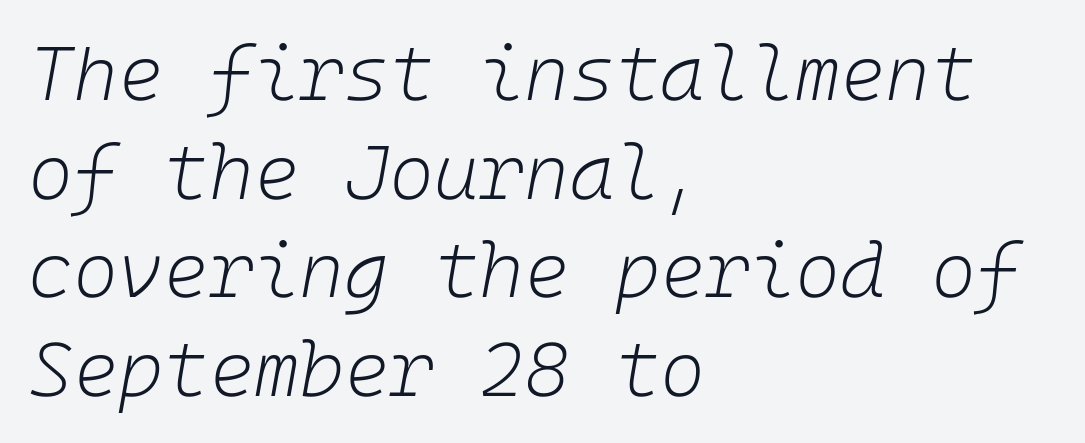
Q: Is the text bold? A: No.
Q: Is the text italic (slanted)? A: Yes, it leans right by about 10 degrees.
Q: Is the text underlined? A: No.
Q: How is the paragraph aligned? A: Left-aligned.
Q: Is the spacing between letters normal or unusually wide? A: Normal.
Q: Is the spacing between lines tight, normal or loose? A: Normal.
Q: Width (condensed, normal, or wide)? A: Normal.
Q: Stroke contrast? A: Low.
Q: x-height? A: Medium.
